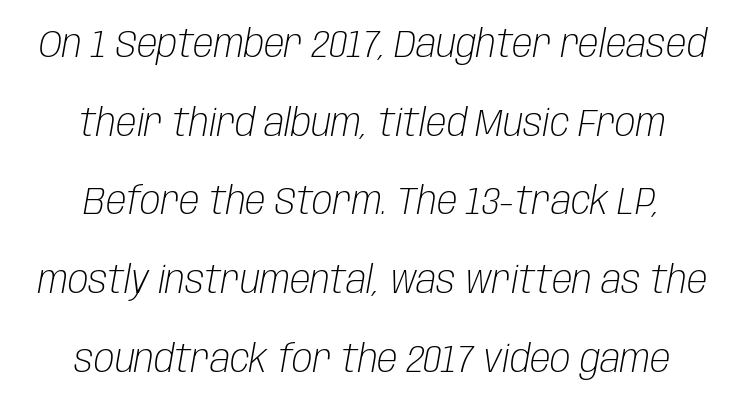
{"italic": "yes", "lean": "right", "slant_degrees": 10, "bold": "no", "weight": "light", "width": "condensed", "stroke_contrast": "low", "x_height": "large", "monospaced": "no", "underline": "no", "align": "center", "line_spacing": "loose", "line_spacing_ratio": 2.07, "letter_spacing": "normal", "letter_spacing_em": 0.0, "glyph_px": 38}
